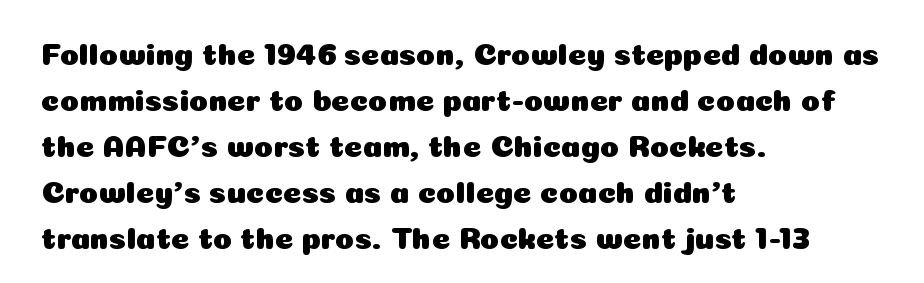
{"serif": "no", "italic": "no", "width": "normal", "stroke_contrast": "low", "x_height": "medium", "monospaced": "no", "underline": "no", "align": "left", "line_spacing": "normal", "line_spacing_ratio": 1.48, "letter_spacing": "normal", "letter_spacing_em": 0.0, "glyph_px": 31}
